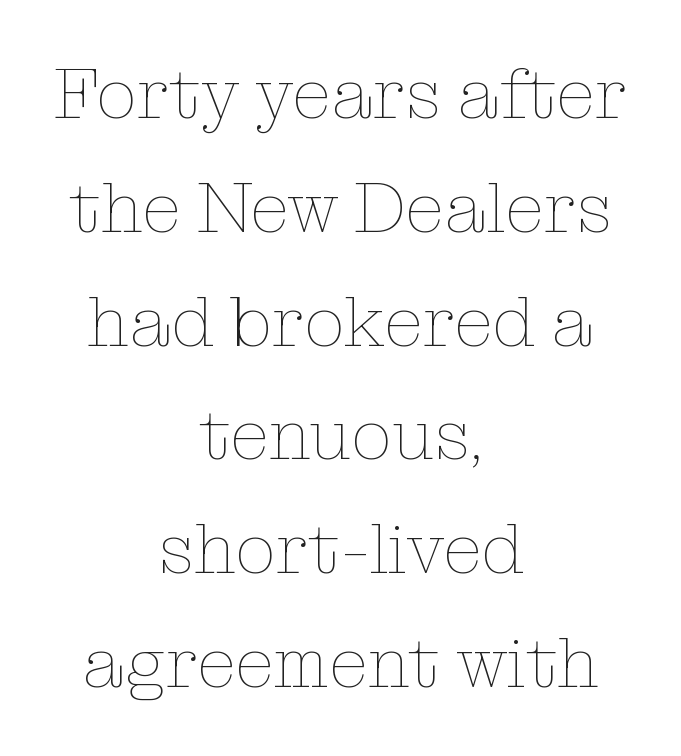
{"italic": "no", "bold": "no", "weight": "thin", "width": "normal", "stroke_contrast": "low", "x_height": "medium", "monospaced": "no", "underline": "no", "align": "center", "line_spacing": "normal", "line_spacing_ratio": 1.58, "letter_spacing": "normal", "letter_spacing_em": 0.0, "glyph_px": 72}
